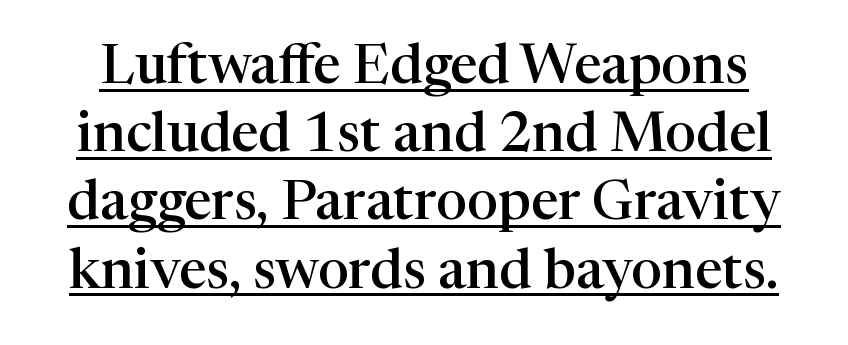
Q: Is the text bold? A: Semi-bold.
Q: Is the text italic (slanted)? A: No, it is upright.
Q: Is the typeface a serif or a sans-serif typeface? A: Serif.
Q: Is the text underlined? A: Yes.
Q: Is the spacing between letters normal or unusually wide? A: Normal.
Q: Width (condensed, normal, or wide)? A: Normal.
Q: Stroke contrast? A: High.
Q: x-height? A: Medium.
Q: Monospaced? A: No.
